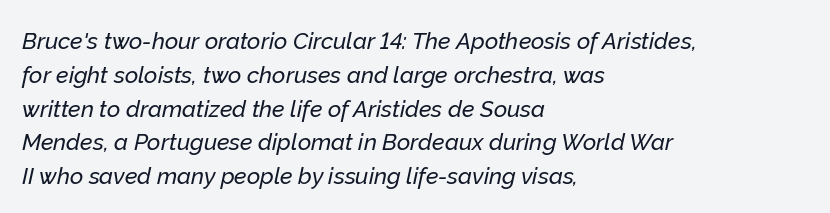
This rendering leaves character spacing at its baseline value. Bare-footed words on every line. You can tell it's italic because the verticals aren't actually vertical. Typeset ragged right — the left edge is the straight one. The rendering uses a moderate line-height, typical for paragraphs.
